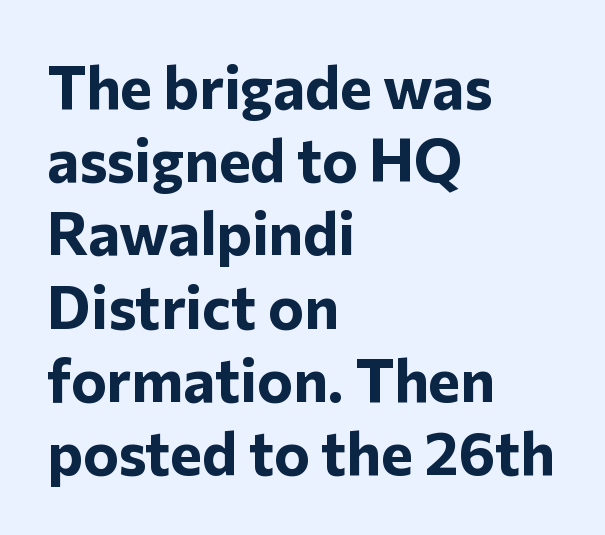
The image shows 60 px bold sans-serif type, upright; set left-aligned, line spacing 1.22x, normal letter spacing, not underlined; low stroke contrast and a medium x-height.
